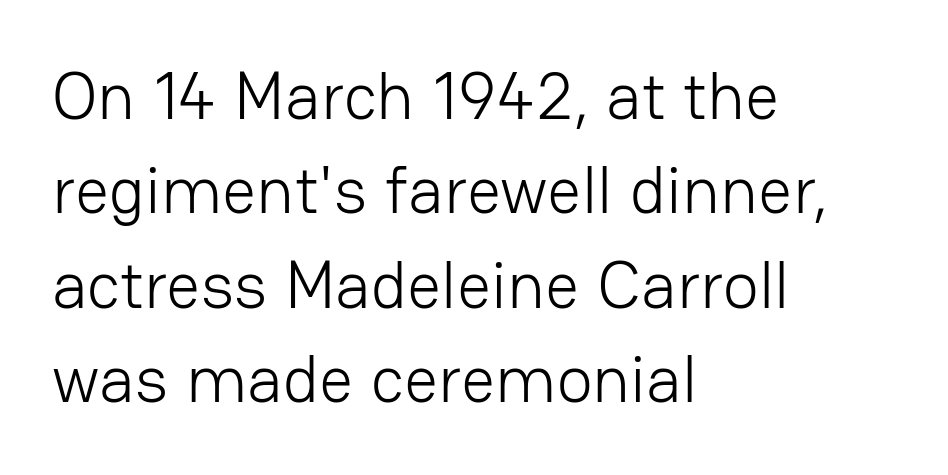
Q: Is the text bold? A: No.
Q: Is the text italic (slanted)? A: No, it is upright.
Q: Is the typeface a serif or a sans-serif typeface? A: Sans-serif.
Q: Is the text underlined? A: No.
Q: How is the paragraph aligned? A: Left-aligned.
Q: Is the spacing between letters normal or unusually wide? A: Normal.
Q: Is the spacing between lines tight, normal or loose? A: Normal.
Q: Width (condensed, normal, or wide)? A: Normal.
Q: Stroke contrast? A: Low.
Q: x-height? A: Medium.
Q: Monospaced? A: No.
